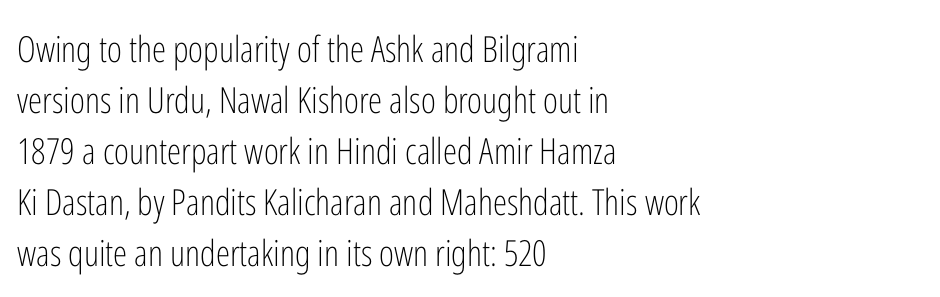
The image shows 36 px light, condensed sans-serif type, upright; set left-aligned, normal line spacing (1.42x), normal letter spacing, not underlined; low stroke contrast and a medium x-height.
